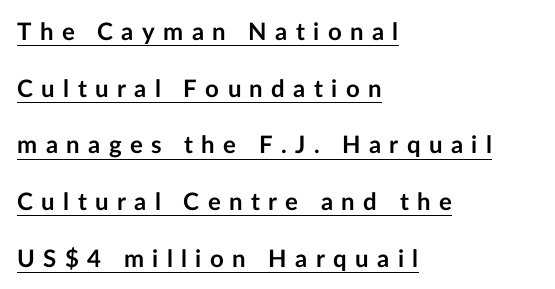
Q: Is the text bold? A: Yes.
Q: Is the text italic (slanted)? A: No, it is upright.
Q: Is the text underlined? A: Yes.
Q: How is the paragraph aligned? A: Left-aligned.
Q: Is the spacing between letters normal or unusually wide? A: Unusually wide.
Q: Is the spacing between lines tight, normal or loose? A: Loose.
